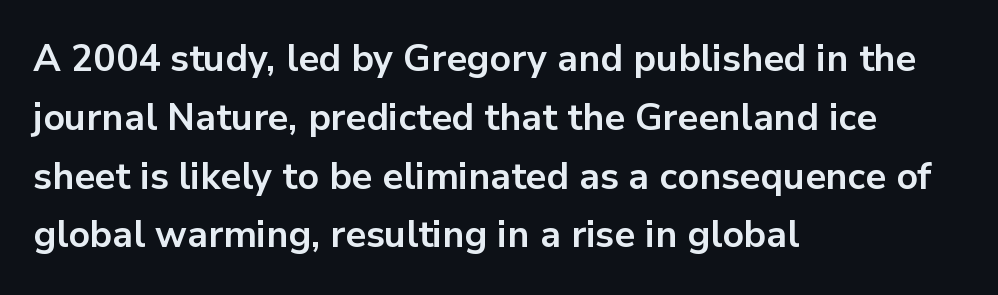
Q: Is the text bold? A: Yes.
Q: Is the text italic (slanted)? A: No, it is upright.
Q: Is the typeface a serif or a sans-serif typeface? A: Sans-serif.
Q: Is the text underlined? A: No.
Q: How is the paragraph aligned? A: Left-aligned.
Q: Is the spacing between letters normal or unusually wide? A: Normal.
Q: Is the spacing between lines tight, normal or loose? A: Normal.
Q: Width (condensed, normal, or wide)? A: Normal.
Q: Stroke contrast? A: Low.
Q: x-height? A: Medium.
Q: Monospaced? A: No.
